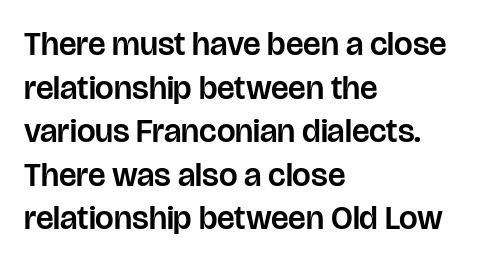
Q: Is the text italic (slanted)? A: No, it is upright.
Q: Is the typeface a serif or a sans-serif typeface? A: Sans-serif.
Q: Is the text underlined? A: No.
Q: How is the paragraph aligned? A: Left-aligned.
Q: Is the spacing between letters normal or unusually wide? A: Normal.
Q: Is the spacing between lines tight, normal or loose? A: Normal.
Q: Width (condensed, normal, or wide)? A: Normal.
Q: Stroke contrast? A: Low.
Q: x-height? A: Large.
Q: Monospaced? A: No.
